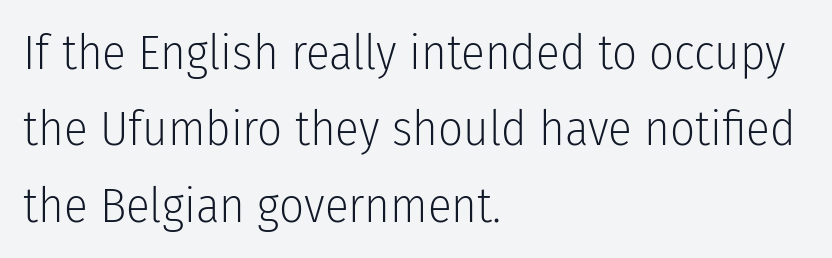
Q: Is the text bold? A: No.
Q: Is the text italic (slanted)? A: No, it is upright.
Q: Is the typeface a serif or a sans-serif typeface? A: Sans-serif.
Q: Is the text underlined? A: No.
Q: How is the paragraph aligned? A: Left-aligned.
Q: Is the spacing between letters normal or unusually wide? A: Normal.
Q: Is the spacing between lines tight, normal or loose? A: Normal.
Q: Width (condensed, normal, or wide)? A: Condensed.
Q: Stroke contrast? A: Low.
Q: x-height? A: Medium.
Q: Monospaced? A: No.
